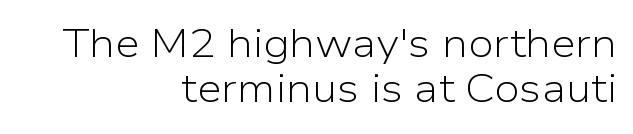
Q: Is the text bold? A: No.
Q: Is the text italic (slanted)? A: No, it is upright.
Q: Is the typeface a serif or a sans-serif typeface? A: Sans-serif.
Q: Is the text underlined? A: No.
Q: How is the paragraph aligned? A: Right-aligned.
Q: Is the spacing between letters normal or unusually wide? A: Normal.
Q: Is the spacing between lines tight, normal or loose? A: Tight.
Q: Width (condensed, normal, or wide)? A: Normal.
Q: Stroke contrast? A: Low.
Q: x-height? A: Medium.
Q: Monospaced? A: No.
